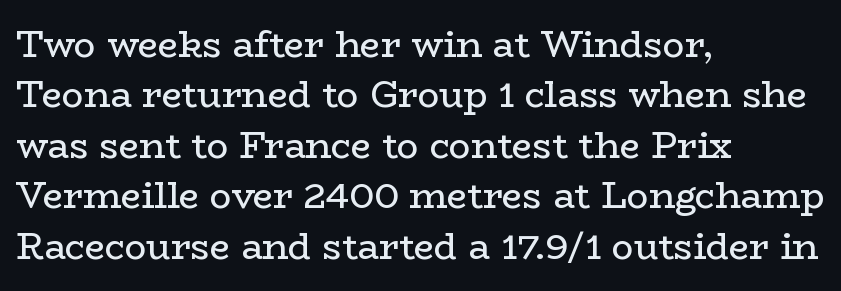
{"serif": "yes", "italic": "no", "bold": "no", "weight": "regular", "width": "wide", "stroke_contrast": "low", "x_height": "medium", "monospaced": "no", "underline": "no", "align": "left", "line_spacing": "normal", "line_spacing_ratio": 1.4, "letter_spacing": "normal", "letter_spacing_em": 0.0, "glyph_px": 36}
